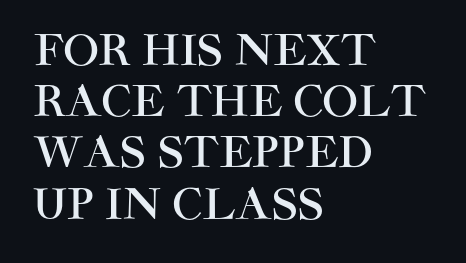
{"serif": "no", "italic": "no", "width": "normal", "stroke_contrast": "high", "x_height": "large", "monospaced": "no", "underline": "no", "align": "left", "line_spacing_ratio": 1.22, "letter_spacing": "normal", "letter_spacing_em": 0.0, "glyph_px": 42}
